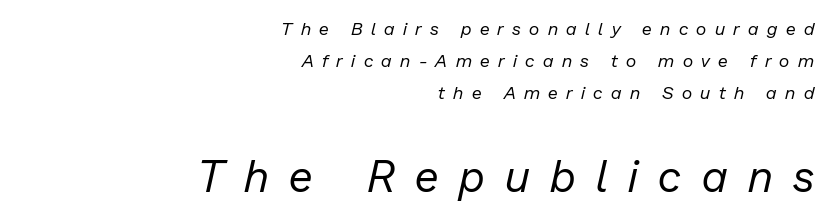
The image shows 44 px regular-weight type, italic (leaning right); set right-aligned, line spacing 1.78x, unusually wide letter spacing (+0.47 em), not underlined; the second (bottom) block is 2.44x larger; low stroke contrast and a medium x-height.
